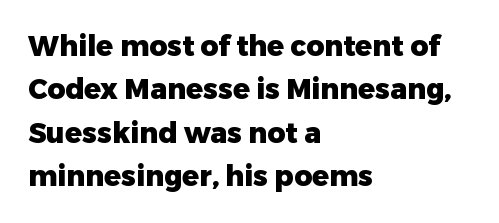
Q: Is the text bold? A: Yes.
Q: Is the text italic (slanted)? A: No, it is upright.
Q: Is the typeface a serif or a sans-serif typeface? A: Sans-serif.
Q: Is the text underlined? A: No.
Q: How is the paragraph aligned? A: Left-aligned.
Q: Is the spacing between letters normal or unusually wide? A: Normal.
Q: Is the spacing between lines tight, normal or loose? A: Normal.
Q: Width (condensed, normal, or wide)? A: Normal.
Q: Stroke contrast? A: Low.
Q: x-height? A: Medium.
Q: Monospaced? A: No.
